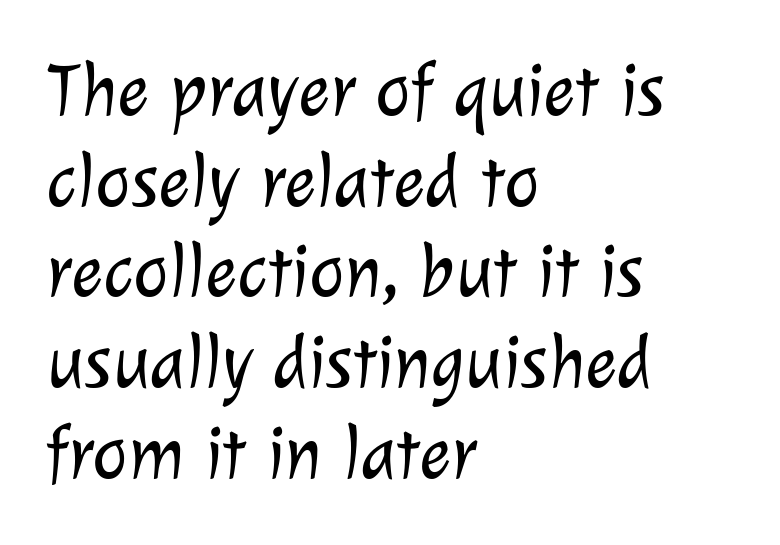
Q: Is the text bold? A: No.
Q: Is the typeface a serif or a sans-serif typeface? A: Sans-serif.
Q: Is the text underlined? A: No.
Q: How is the paragraph aligned? A: Left-aligned.
Q: Is the spacing between letters normal or unusually wide? A: Normal.
Q: Width (condensed, normal, or wide)? A: Normal.
Q: Stroke contrast? A: Low.
Q: x-height? A: Medium.
Q: Monospaced? A: No.
